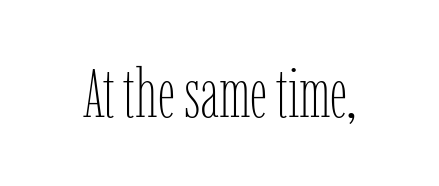
The image shows 69 px thin, condensed type, upright; set normal letter spacing, not underlined; low stroke contrast and a medium x-height.
